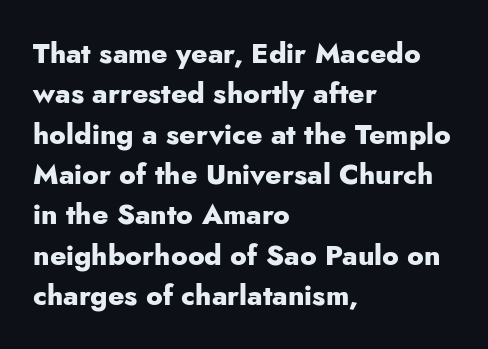
{"serif": "no", "italic": "no", "bold": "yes", "weight": "heavy", "width": "normal", "stroke_contrast": "low", "x_height": "small", "monospaced": "no", "underline": "no", "align": "left", "line_spacing": "normal", "line_spacing_ratio": 1.44, "letter_spacing": "normal", "letter_spacing_em": 0.0, "glyph_px": 28}
